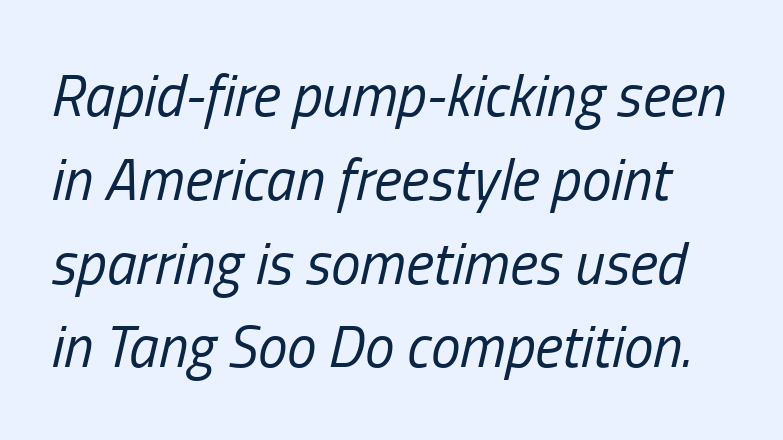
Italic: yes, the glyphs are oblique. Glance below the letters and you will spot only blank space. Looks like regular typesetting: each glyph gets only the width it needs. The weight would be labelled regular, book, light, or lighter still. Letter spacing: default. Line spacing here is normal.
